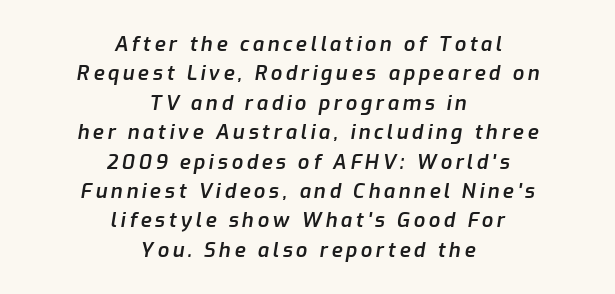
Q: Is the text bold? A: Semi-bold.
Q: Is the text italic (slanted)? A: Yes, it leans right by about 9 degrees.
Q: Is the text underlined? A: No.
Q: How is the paragraph aligned? A: Centered.
Q: Is the spacing between lines tight, normal or loose? A: Normal.
